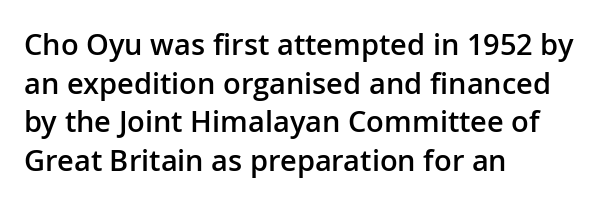
The image shows 29 px semibold sans-serif type, upright; set left-aligned, normal line spacing (1.33x), normal letter spacing, not underlined; low stroke contrast and a medium x-height.
